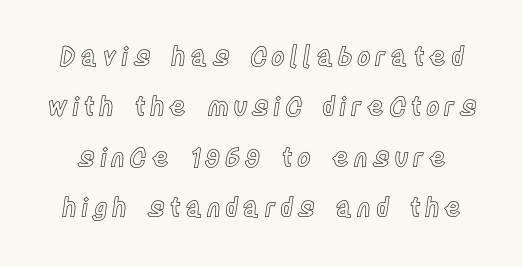
Q: Is the text italic (slanted)? A: Yes.
Q: Is the text underlined? A: No.
Q: Is the spacing between lines tight, normal or loose? A: Loose.
